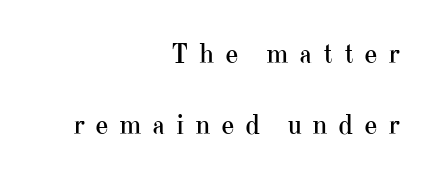
The image shows 29 px regular-weight serif type, upright; set right-aligned, loose line spacing (2.45x), unusually wide letter spacing (+0.36 em), not underlined; high stroke contrast and a small x-height.
